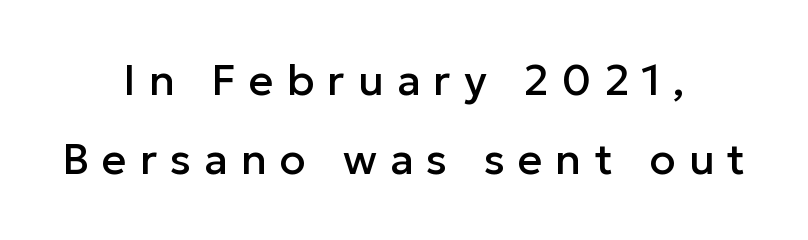
The passage shown is not underscored anywhere. Characters remain perfectly vertical along every line. Alignment: centered. Is this a fixed-width face? No — the glyphs have proportional, varying widths. There is plenty of visible air inserted between adjacent glyphs. Nothing sits at the stroke ends, so this counts as sans-serif.
